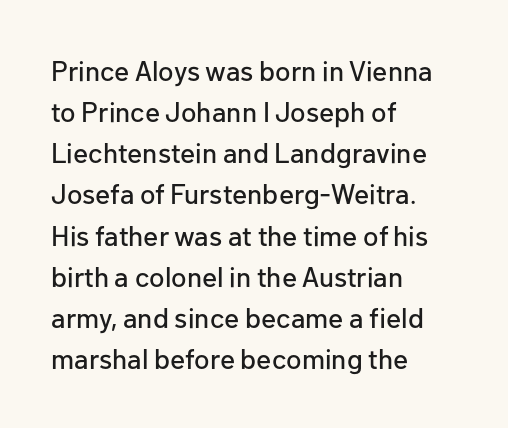
Q: Is the text italic (slanted)? A: No, it is upright.
Q: Is the typeface a serif or a sans-serif typeface? A: Sans-serif.
Q: Is the text underlined? A: No.
Q: How is the paragraph aligned? A: Left-aligned.
Q: Is the spacing between letters normal or unusually wide? A: Normal.
Q: Is the spacing between lines tight, normal or loose? A: Normal.
Q: Width (condensed, normal, or wide)? A: Normal.
Q: Stroke contrast? A: Low.
Q: x-height? A: Medium.
Q: Monospaced? A: No.
